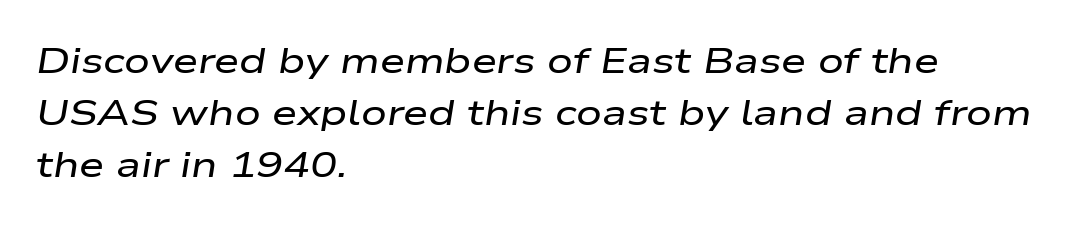
Q: Is the text italic (slanted)? A: Yes, it leans right by about 9 degrees.
Q: Is the text underlined? A: No.
Q: How is the paragraph aligned? A: Left-aligned.
Q: Is the spacing between letters normal or unusually wide? A: Normal.
Q: Is the spacing between lines tight, normal or loose? A: Normal.
Q: Width (condensed, normal, or wide)? A: Wide.
Q: Stroke contrast? A: Low.
Q: x-height? A: Medium.
Q: Monospaced? A: No.
